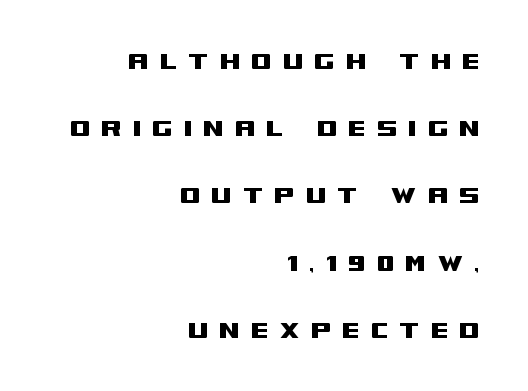
Q: Is the text italic (slanted)? A: No, it is upright.
Q: Is the typeface a serif or a sans-serif typeface? A: Sans-serif.
Q: Is the text underlined? A: No.
Q: How is the paragraph aligned? A: Right-aligned.
Q: Is the spacing between letters normal or unusually wide? A: Unusually wide.
Q: Is the spacing between lines tight, normal or loose? A: Loose.
Q: Width (condensed, normal, or wide)? A: Wide.
Q: Stroke contrast? A: Medium.
Q: x-height? A: Large.
Q: Monospaced? A: No.
